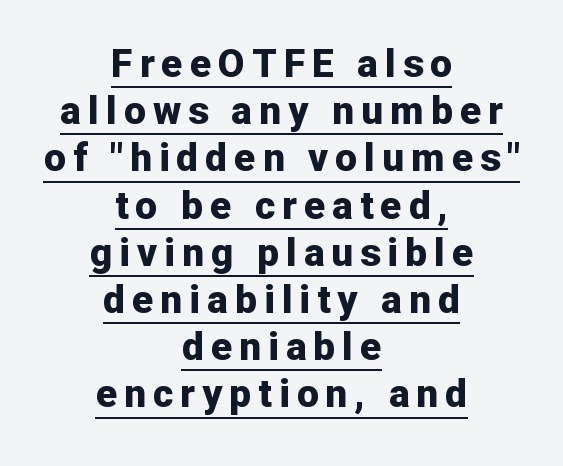
Q: Is the text bold? A: Yes.
Q: Is the text italic (slanted)? A: No, it is upright.
Q: Is the typeface a serif or a sans-serif typeface? A: Sans-serif.
Q: Is the text underlined? A: Yes.
Q: How is the paragraph aligned? A: Centered.
Q: Width (condensed, normal, or wide)? A: Normal.
Q: Stroke contrast? A: Low.
Q: x-height? A: Medium.
Q: Monospaced? A: No.
